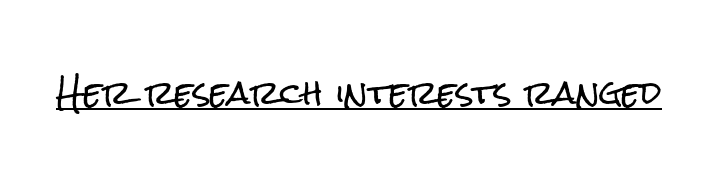
Think of a printed novel: that variable character pitch is what you see here. The sample's only ornament is a line tracing under the words. Vertical strokes here are truly vertical. Letterform terminals end flat and unadorned throughout the passage. Nobody touched the tracking dial on this one.
